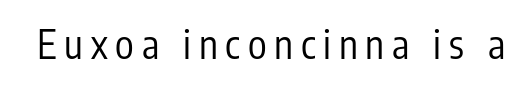
The image shows 39 px regular-weight, condensed sans-serif type, upright; set unusually wide letter spacing (+0.2 em), not underlined; low stroke contrast and a medium x-height.
